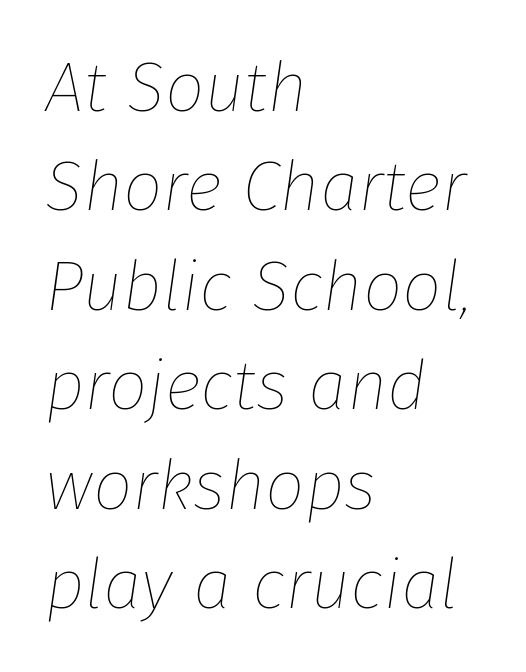
{"italic": "yes", "lean": "right", "slant_degrees": 8, "bold": "no", "weight": "thin", "width": "normal", "stroke_contrast": "low", "x_height": "medium", "monospaced": "no", "underline": "no", "align": "left", "line_spacing": "normal", "line_spacing_ratio": 1.42, "letter_spacing": "normal", "letter_spacing_em": 0.0, "glyph_px": 70}
